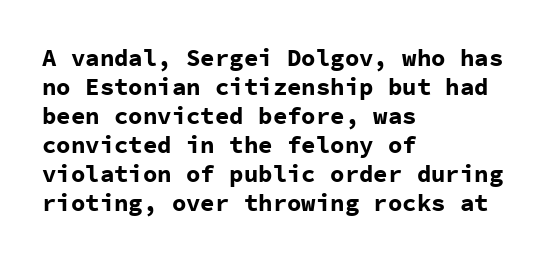
Q: Is the text bold? A: Yes.
Q: Is the text italic (slanted)? A: No, it is upright.
Q: Is the text underlined? A: No.
Q: How is the paragraph aligned? A: Left-aligned.
Q: Is the spacing between letters normal or unusually wide? A: Normal.
